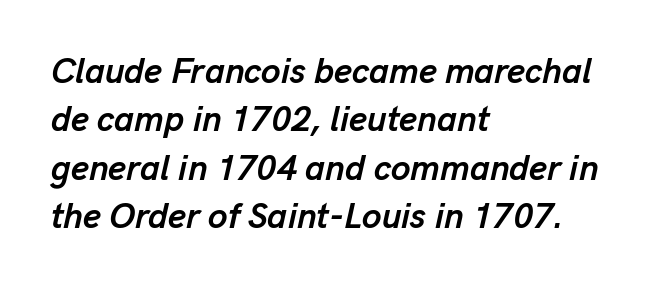
{"italic": "yes", "lean": "right", "slant_degrees": 13, "bold": "yes", "weight": "semibold", "width": "normal", "stroke_contrast": "low", "x_height": "medium", "monospaced": "no", "underline": "no", "align": "left", "line_spacing": "normal", "line_spacing_ratio": 1.38, "letter_spacing": "normal", "letter_spacing_em": 0.0, "glyph_px": 35}
